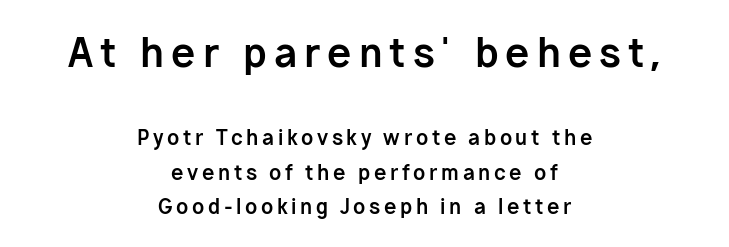
The image shows 39 px bold sans-serif type, upright; set centered, line spacing 1.72x, not underlined; the first (top) block is 1.95x larger; low stroke contrast and a medium x-height.
